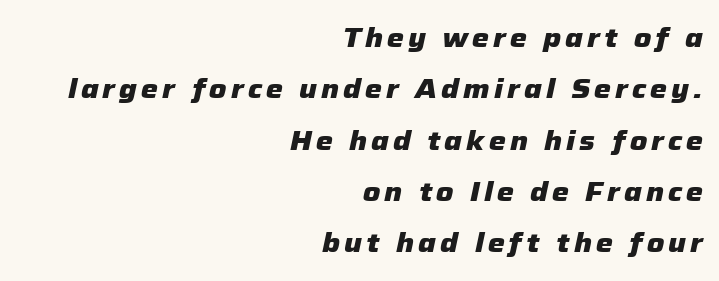
The zone under the glyphs is completely vacant. This sample trades compactness for vertical openness between lines. Typesetter's note: full bold, strokes at maximum text heaviness. Notice how the passage keeps a crisp vertical edge on the right only. If you drew a line through each stem, it would be angled.
